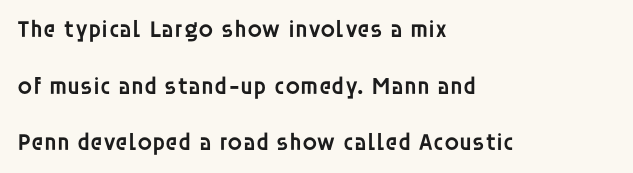
The image shows 24 px text type, upright; set left-aligned, loose line spacing (2.36x), normal letter spacing, not underlined.
